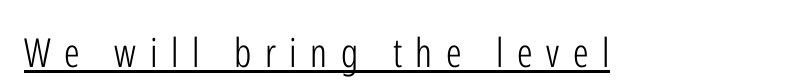
No feet cap the strokes, marking this as sans-serif type. Short note: letters widely spaced. Emphasis is given by a line drawn under the lettering. Posture: upright roman.
